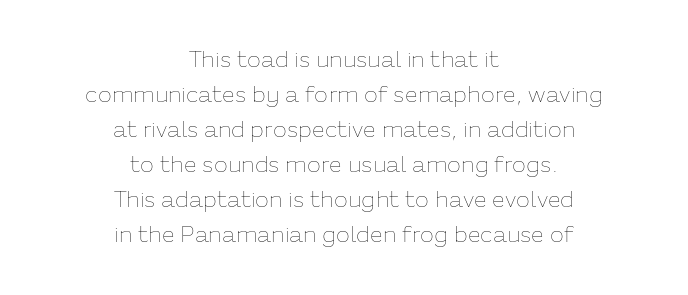
The rendering keeps characters at their native spacing. Evenly set lines give the paragraph a standard silhouette. Neither beginnings nor endings align; midpoints do. The typeface has the unassuming heft of standard copy or less.
